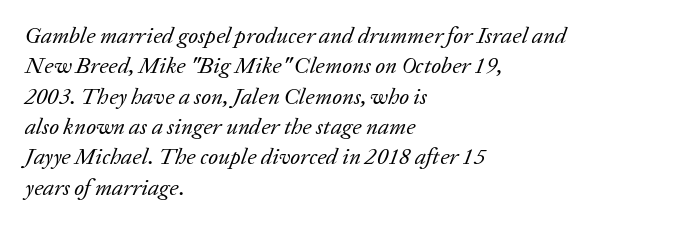
This sample keeps an unexceptional amount of space between lines. Visually the block forms a straight wall on the left and a jagged coastline on the right. The passage shown has conventional tracking throughout. Stroke thickness stays within the range of a standard reading face or lighter.
